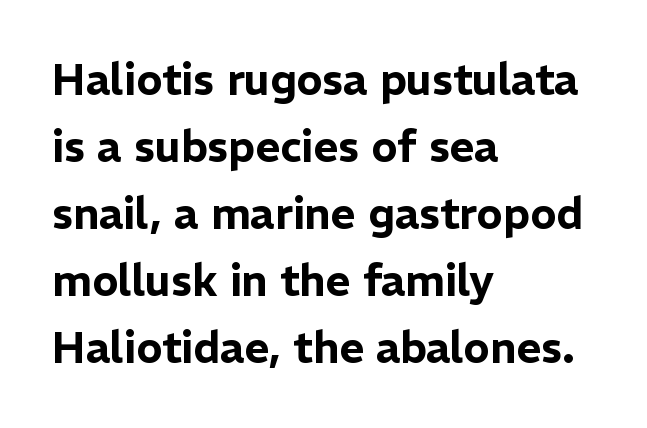
You can tell from the bare stems that sans-serif type was used. A normal amount of white space separates one row of letters from the next. Note the varied advance widths — an 'i' is clearly narrower than an 'm'. Spacing between characters is what you'd get straight out of the box.
